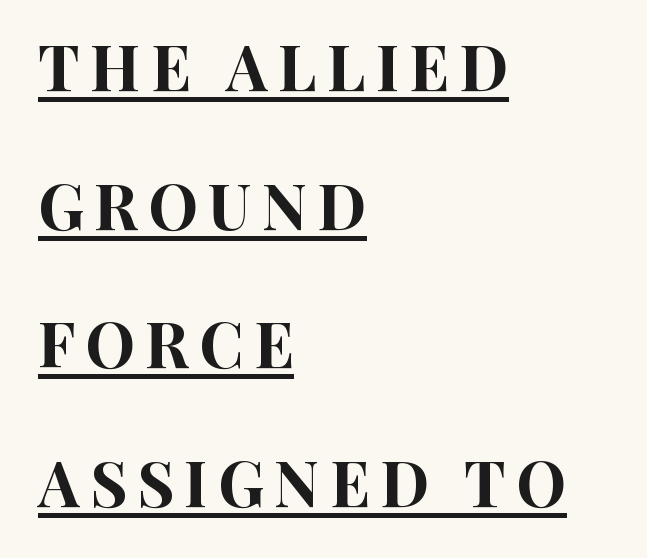
Classification — sans serif. One glance says open: line gaps are wider than usual. The passage is arranged the way most books set body copy — flush left. The type sits square on the baseline with zero lean. Proportional: the letters do not fall into vertical columns. Every word sits above its own underline.
